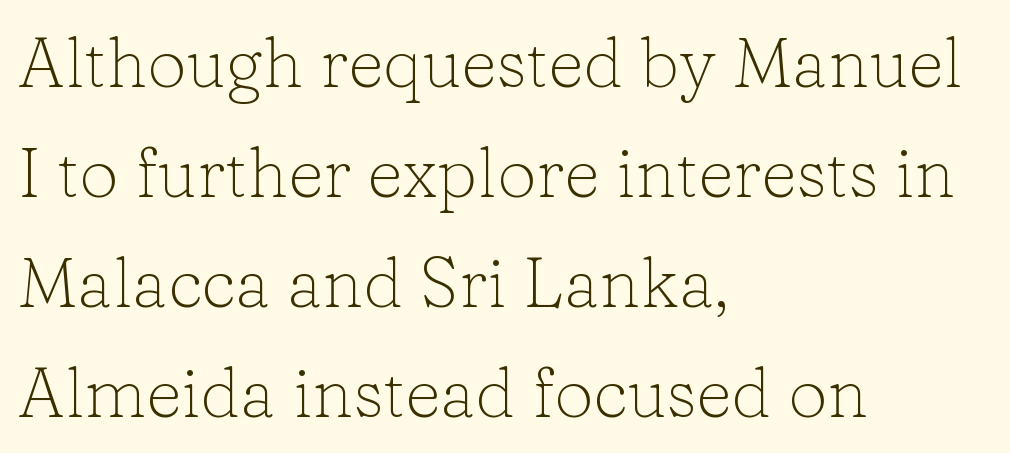
The image shows 70 px light serif type, upright; set left-aligned, normal line spacing (1.57x), normal letter spacing, not underlined; low stroke contrast and a medium x-height.
